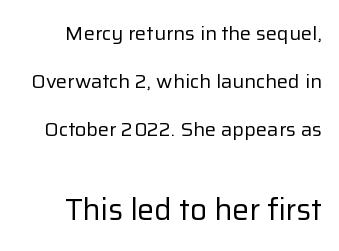
Which margin do the lines hug? The right one — the left edge is uneven. The face used here is rendered with its standard letterfit. Classification — sans serif. Notice the wide empty band between every row — that's loose leading. The passage shown is not underscored anywhere.
